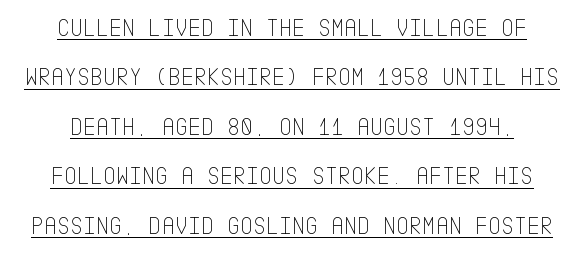
Q: Is the text bold? A: No.
Q: Is the text italic (slanted)? A: No, it is upright.
Q: Is the text underlined? A: Yes.
Q: Is the spacing between letters normal or unusually wide? A: Normal.
Q: Is the spacing between lines tight, normal or loose? A: Loose.
